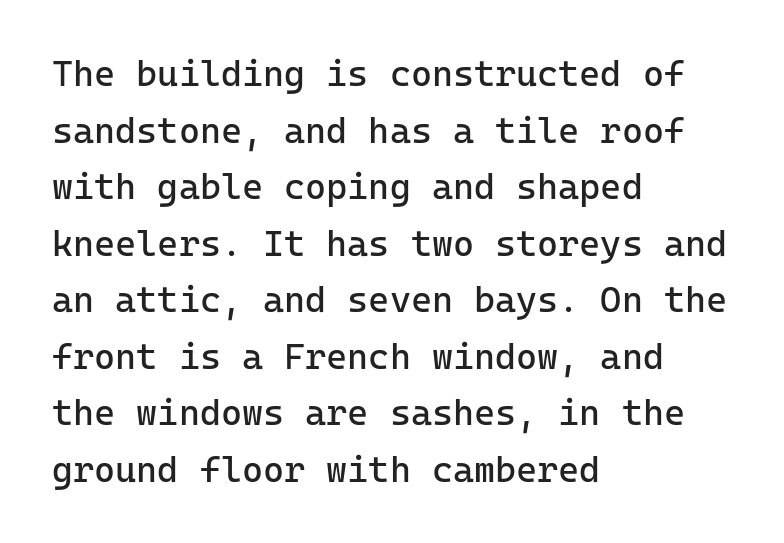
Lines of text with bare space underneath. The rag falls on the right side of this text block. This sample uses a sans-serif face. Upright lettering throughout.
